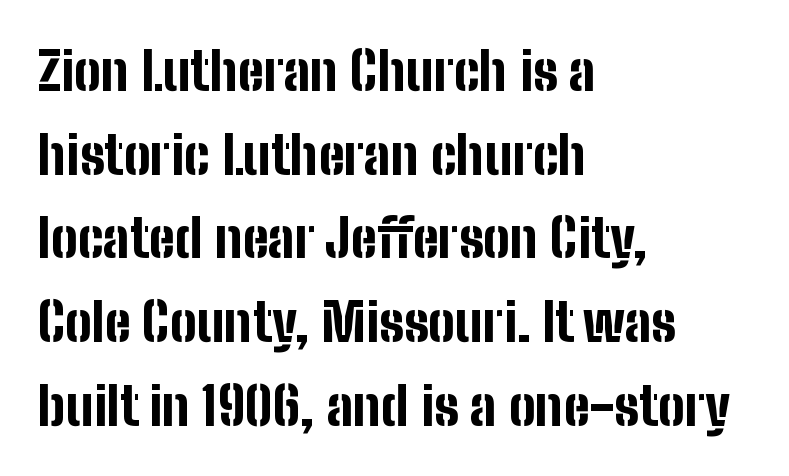
The image shows 53 px bold, condensed sans-serif type, upright; set left-aligned, normal line spacing (1.58x), normal letter spacing, not underlined; low stroke contrast and a medium x-height.
